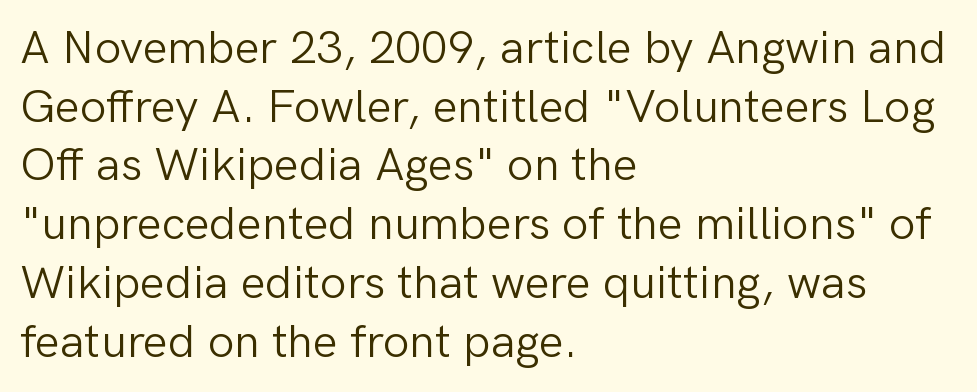
Here the glyphs are tracked normally, forming tight word shapes. Is this a fixed-width face? No — the glyphs have proportional, varying widths. Heaviness? Minimal to ordinary, like unemphasized prose. Reading down the column, the eye jumps a familiar distance to each next line.
